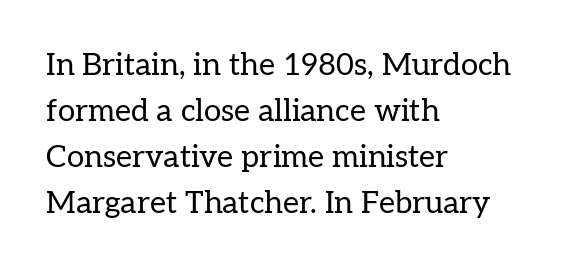
Q: Is the text bold? A: No.
Q: Is the text italic (slanted)? A: No, it is upright.
Q: Is the typeface a serif or a sans-serif typeface? A: Serif.
Q: Is the text underlined? A: No.
Q: How is the paragraph aligned? A: Left-aligned.
Q: Is the spacing between letters normal or unusually wide? A: Normal.
Q: Is the spacing between lines tight, normal or loose? A: Normal.
Q: Width (condensed, normal, or wide)? A: Normal.
Q: Stroke contrast? A: Low.
Q: x-height? A: Medium.
Q: Monospaced? A: No.
